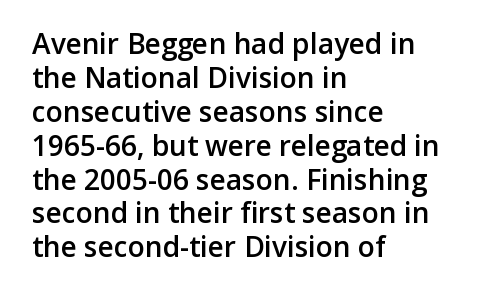
Q: Is the text bold? A: Semi-bold.
Q: Is the text italic (slanted)? A: No, it is upright.
Q: Is the typeface a serif or a sans-serif typeface? A: Sans-serif.
Q: Is the text underlined? A: No.
Q: How is the paragraph aligned? A: Left-aligned.
Q: Is the spacing between letters normal or unusually wide? A: Normal.
Q: Width (condensed, normal, or wide)? A: Normal.
Q: Stroke contrast? A: Low.
Q: x-height? A: Medium.
Q: Monospaced? A: No.
